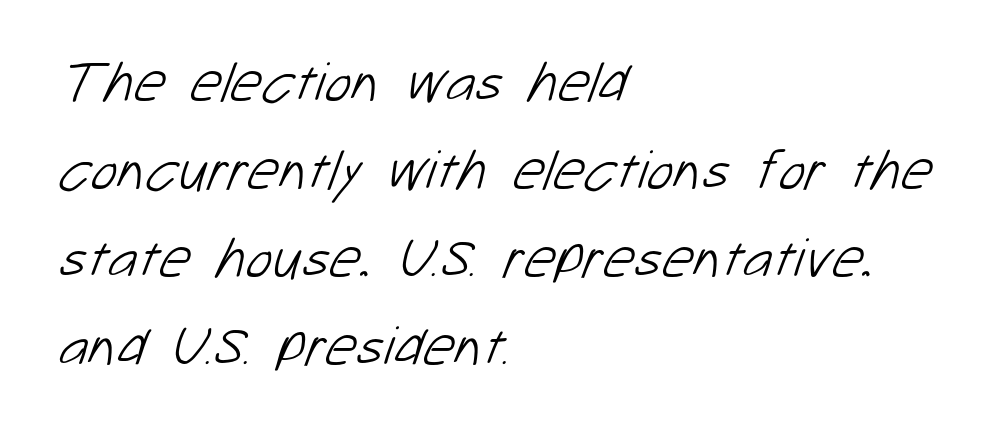
Do the characters align in a grid? No, the font is proportional. Nothing heavy about these letters — not bold at all. Each word holds together tightly as a unit, with standard inter-letter gaps. Short and long lines alike share a common starting point at left. What kind of face is this? One without serifs — a sans.
